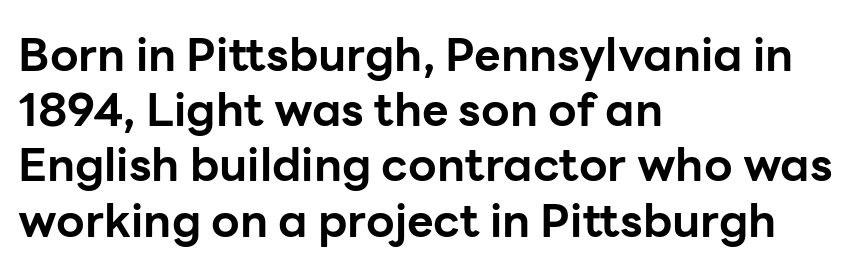
The image shows 46 px bold sans-serif type, upright; set left-aligned, line spacing 1.2x, normal letter spacing, not underlined; low stroke contrast and a medium x-height.
